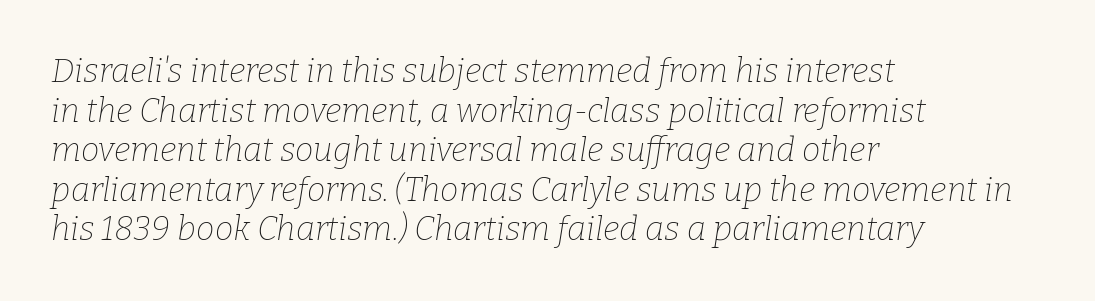
The area under the type is left untouched. These lines keep a tight, regular rhythm from letter to letter. Leftover space on each line is placed entirely after the last word. Type style note: has serifs. A typesetter would mark this as italic. Do the characters align in a grid? No, the font is proportional.
